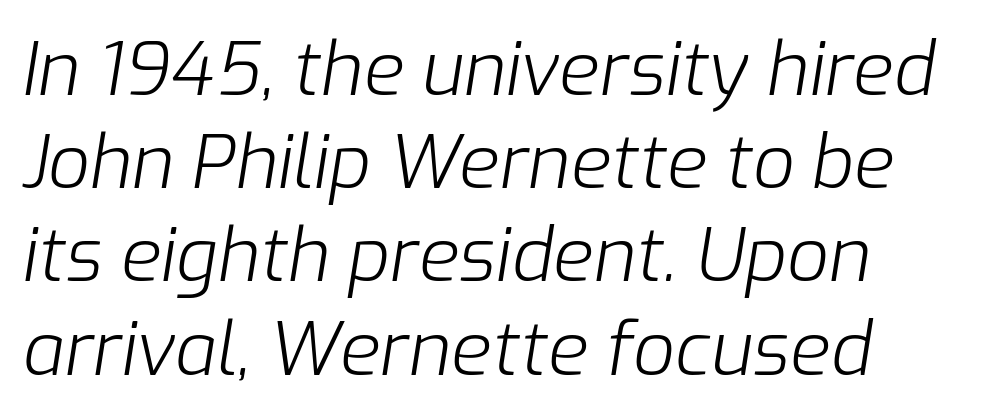
Notice how the passage keeps a crisp vertical edge on the left only. Weight class: somewhere from thin through regular. Characters are canted at an angle relative to the baseline's perpendicular. Each word holds together tightly as a unit, with standard inter-letter gaps. Horizontal bands of white between lines are of average thickness. A typesetter would call this proportional, since set widths differ per character.
